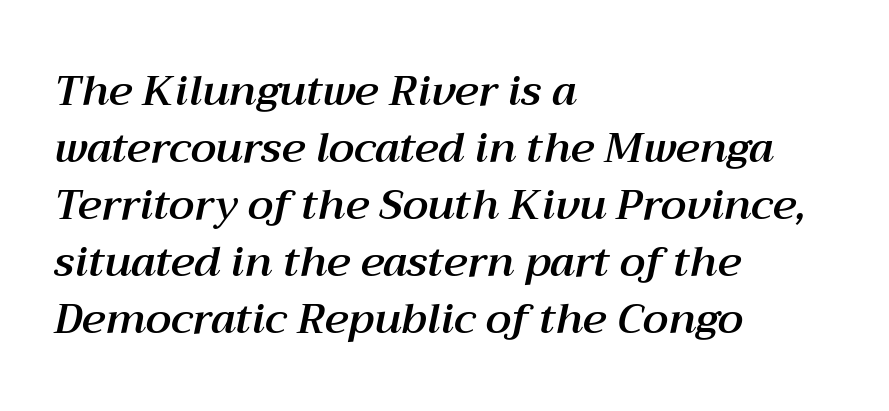
{"italic": "yes", "lean": "right", "slant_degrees": 12, "width": "normal", "stroke_contrast": "medium", "x_height": "medium", "monospaced": "no", "underline": "no", "align": "left", "line_spacing": "normal", "line_spacing_ratio": 1.36, "letter_spacing": "normal", "letter_spacing_em": 0.0, "glyph_px": 42}
